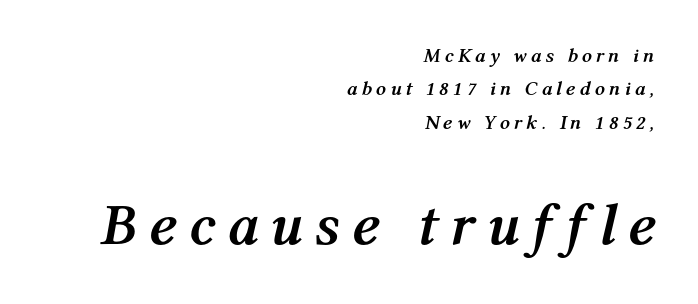
Q: Is the text bold? A: Yes.
Q: Is the text italic (slanted)? A: Yes, it leans right by about 12 degrees.
Q: Is the text underlined? A: No.
Q: How is the paragraph aligned? A: Right-aligned.
Q: Is the spacing between letters normal or unusually wide? A: Unusually wide.
Q: Is the spacing between lines tight, normal or loose? A: Normal.
Q: Which block of text is set in a larger size, the first (top) or the second (bottom)? A: The second (bottom) one.
Q: Width (condensed, normal, or wide)? A: Normal.
Q: Stroke contrast? A: Medium.
Q: x-height? A: Medium.
Q: Monospaced? A: No.
